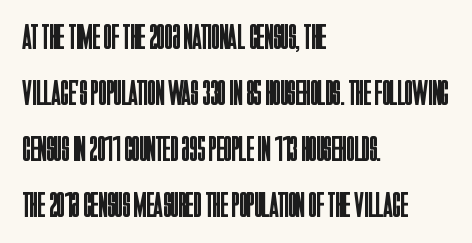
{"serif": "no", "italic": "no", "bold": "no", "weight": "regular", "width": "condensed", "stroke_contrast": "low", "x_height": "large", "monospaced": "no", "underline": "no", "align": "left", "line_spacing": "normal", "line_spacing_ratio": 1.56, "letter_spacing": "normal", "letter_spacing_em": 0.0, "glyph_px": 36}
